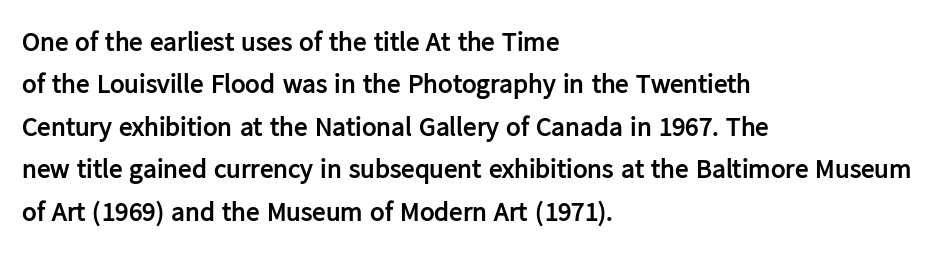
Q: Is the text bold? A: Yes.
Q: Is the text italic (slanted)? A: No, it is upright.
Q: Is the text underlined? A: No.
Q: How is the paragraph aligned? A: Left-aligned.
Q: Is the spacing between letters normal or unusually wide? A: Normal.
Q: Is the spacing between lines tight, normal or loose? A: Normal.
